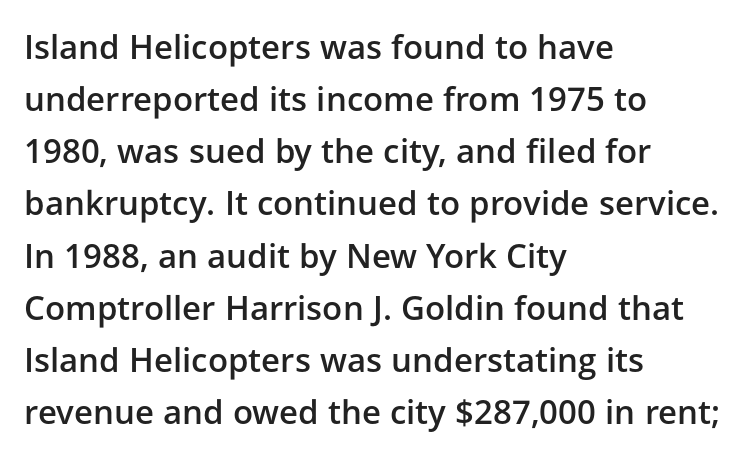
Q: Is the text bold? A: Semi-bold.
Q: Is the text italic (slanted)? A: No, it is upright.
Q: Is the typeface a serif or a sans-serif typeface? A: Sans-serif.
Q: Is the text underlined? A: No.
Q: How is the paragraph aligned? A: Left-aligned.
Q: Is the spacing between letters normal or unusually wide? A: Normal.
Q: Is the spacing between lines tight, normal or loose? A: Normal.
Q: Width (condensed, normal, or wide)? A: Normal.
Q: Stroke contrast? A: Low.
Q: x-height? A: Medium.
Q: Monospaced? A: No.
